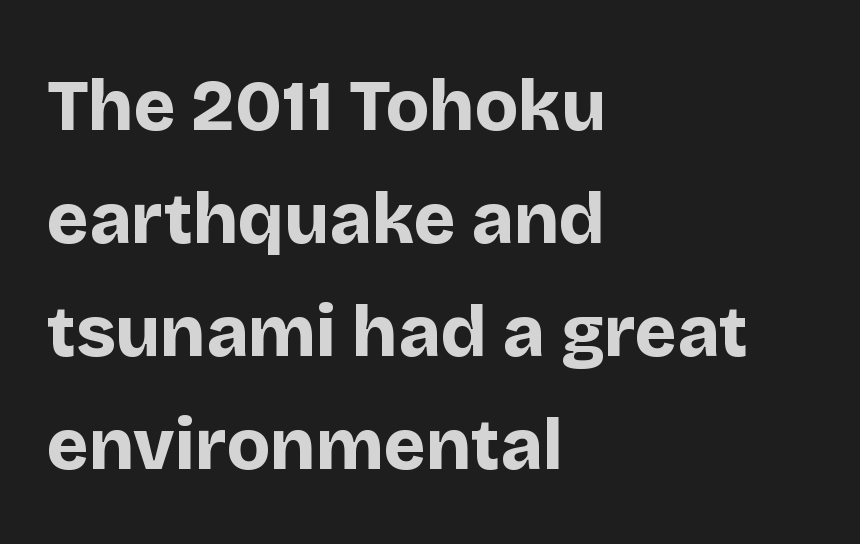
Are there feet on the stems? There aren't — it's a sans. If you measured baseline to baseline, you'd find a middling distance. This sample uses plain, unmodified letter spacing. The text block is weighted toward the left margin, trailing off unevenly rightward. A clean baseline with only descenders dipping below it.
